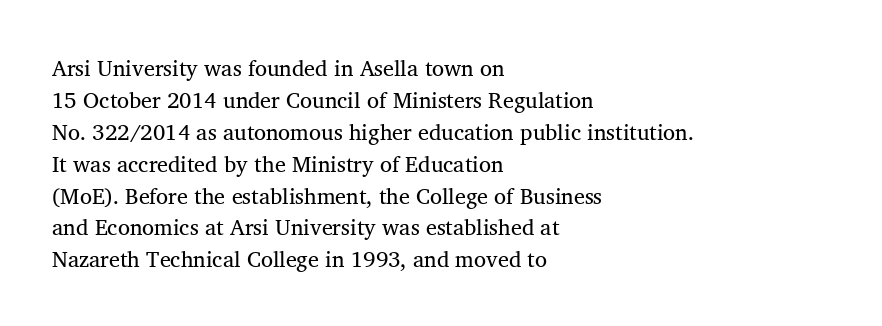
Left-aligned paragraph, ragged on the right. Rendered with straight, roman letterforms. Successive baselines arrive at the customary interval. Descenders are the only things crossing below the line. Is the letter spacing exaggerated? No — it looks like the ordinary default.
